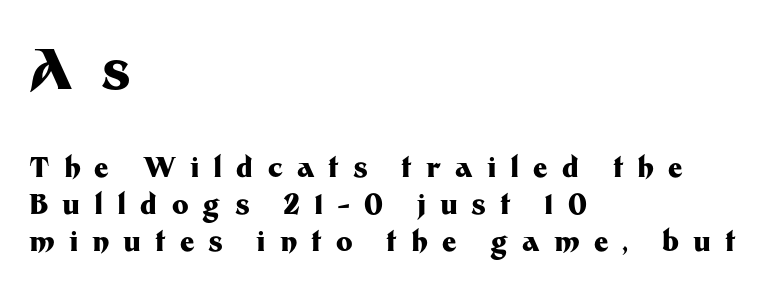
{"serif": "no", "italic": "no", "bold": "yes", "weight": "heavy", "width": "normal", "stroke_contrast": "medium", "x_height": "medium", "monospaced": "no", "underline": "no", "align": "left", "line_spacing": "normal", "line_spacing_ratio": 1.31, "letter_spacing": "wide", "letter_spacing_em": 0.5, "larger_block": "first", "size_ratio": 2.0, "glyph_px": 56}
